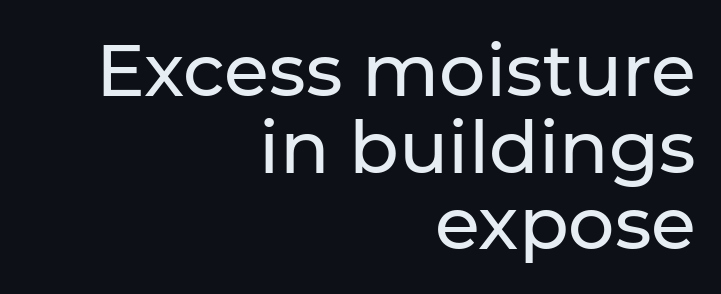
The image shows 73 px sans-serif type, upright; set right-aligned, tight line spacing (1.05x), normal letter spacing, not underlined; low stroke contrast and a medium x-height.
